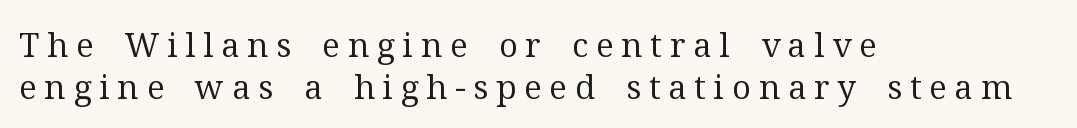
The image shows 33 px regular-weight serif type, upright; set left-aligned, normal line spacing (1.27x), unusually wide letter spacing (+0.24 em), not underlined; medium stroke contrast and a medium x-height.
